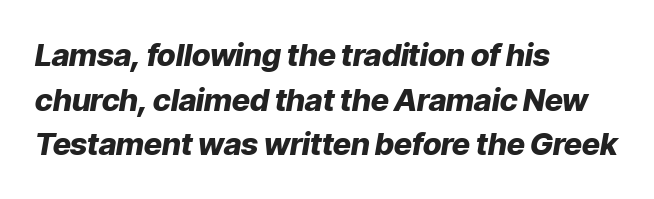
Q: Is the text bold? A: Yes.
Q: Is the text italic (slanted)? A: Yes, it leans right by about 9 degrees.
Q: Is the text underlined? A: No.
Q: How is the paragraph aligned? A: Left-aligned.
Q: Is the spacing between letters normal or unusually wide? A: Normal.
Q: Is the spacing between lines tight, normal or loose? A: Normal.
Q: Width (condensed, normal, or wide)? A: Normal.
Q: Stroke contrast? A: Low.
Q: x-height? A: Medium.
Q: Monospaced? A: No.
